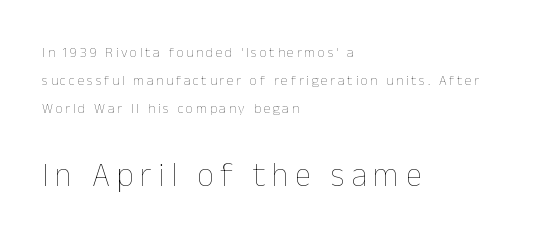
Interline gaps are noticeably wide in this sample. It's the straight-up-and-down kind of type. The block sitting lower on the canvas is the one with enlarged characters. The letterforms sit at book weight or below.
